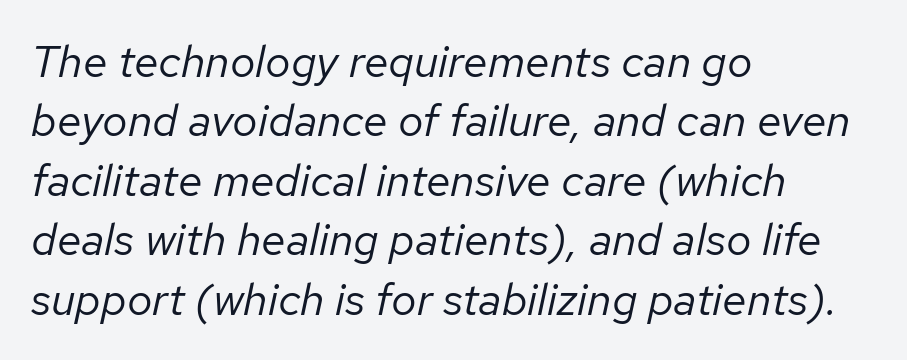
In terms of letterspacing, this is plain default setting. No heavy texture on the line: the type isn't bold. Bare-footed words on every line. This is oblique type, the kind used for emphasis or titles.
